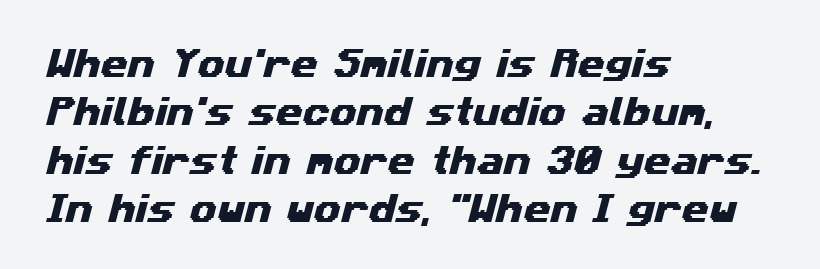
The rendering uses natural spacing where letterforms have individual widths. The typesetter chose a ragged-right arrangement here. This sample uses a sans-serif face. Is the letter spacing exaggerated? No — it looks like the ordinary default. Does the leading feel generous? No, just average.
